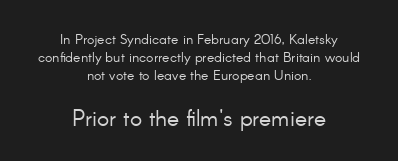
{"italic": "no", "bold": "no", "underline": "no", "align": "center", "line_spacing": "normal", "line_spacing_ratio": 1.29, "letter_spacing": "normal", "letter_spacing_em": 0.0, "larger_block": "second", "size_ratio": 1.64, "glyph_px": 23}
